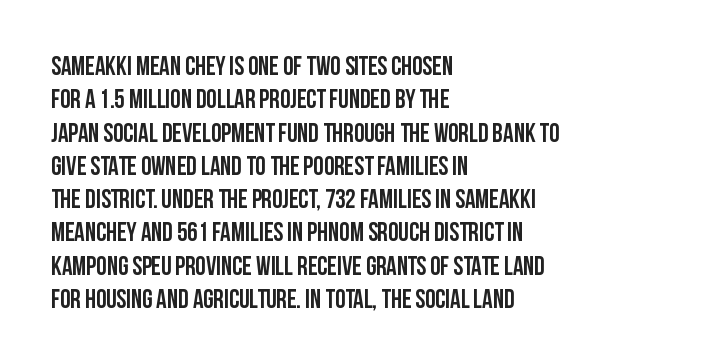
The image shows 26 px bold type, upright; set left-aligned, normal line spacing (1.28x), normal letter spacing, not underlined.
